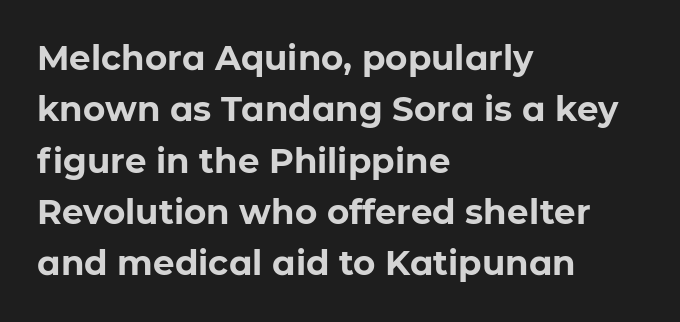
These lines are rendered in a variable-pitch font. Every stem runs plumb, perpendicular to the baseline. How heavy is the stroke? Heavy — this is a bold. The gaps between neighbouring characters are ordinary and unremarkable. Whoever set this chose a conventional vertical rhythm.
